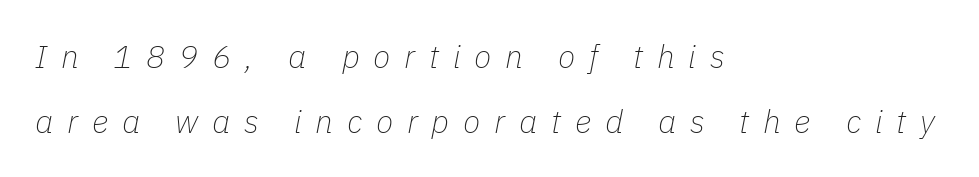
The image shows 32 px thin type, italic (leaning right); set left-aligned, loose line spacing (2.02x), unusually wide letter spacing (+0.43 em), not underlined; low stroke contrast and a medium x-height.
